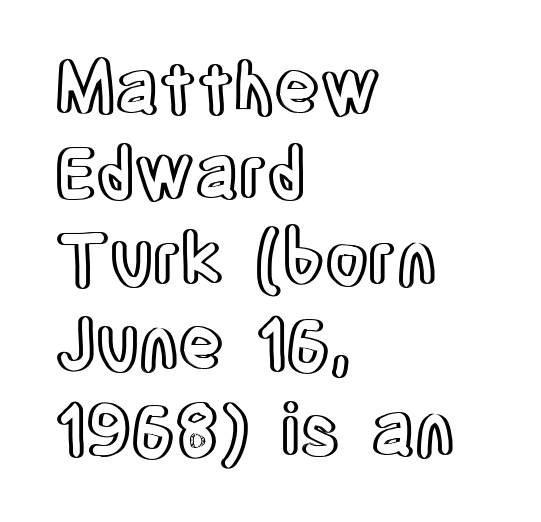
{"italic": "no", "width": "condensed", "x_height": "large", "monospaced": "no", "underline": "no", "align": "left", "line_spacing_ratio": 1.22, "letter_spacing": "normal", "letter_spacing_em": 0.0, "glyph_px": 70}
